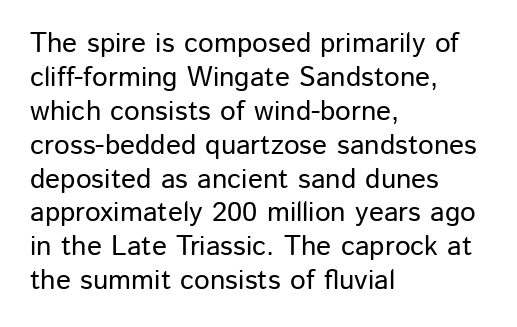
The paragraph has a hard left edge and a soft right edge. Unlike italic type, these characters show no tilt at all. The passage shown is typeset with a sans-serif family. These lines are rendered in a variable-pitch font. Only glyphs here, with clear space below each row. You could call the tracking neutral — neither tight nor loose.
